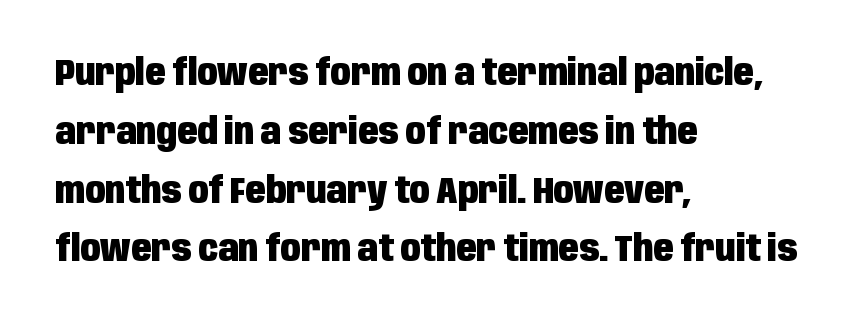
Q: Is the text bold? A: Yes.
Q: Is the text italic (slanted)? A: No, it is upright.
Q: Is the typeface a serif or a sans-serif typeface? A: Sans-serif.
Q: Is the text underlined? A: No.
Q: How is the paragraph aligned? A: Left-aligned.
Q: Is the spacing between letters normal or unusually wide? A: Normal.
Q: Is the spacing between lines tight, normal or loose? A: Normal.
Q: Width (condensed, normal, or wide)? A: Condensed.
Q: Stroke contrast? A: Low.
Q: x-height? A: Large.
Q: Monospaced? A: No.
